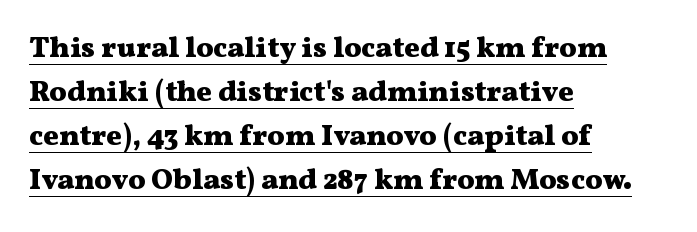
Does the lettering tilt? It doesn't — this is upright. Think of a printed novel: that variable character pitch is what you see here. This sample carries an underscore along the baseline area. This sample is left-justified, so line endings fall wherever the words run out. Are there feet on the stems? There are — it's a serif.
